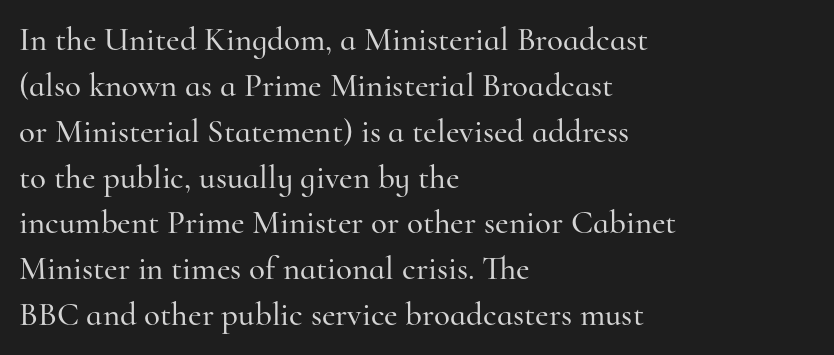
Q: Is the text italic (slanted)? A: No, it is upright.
Q: Is the typeface a serif or a sans-serif typeface? A: Serif.
Q: Is the text underlined? A: No.
Q: How is the paragraph aligned? A: Left-aligned.
Q: Is the spacing between letters normal or unusually wide? A: Normal.
Q: Is the spacing between lines tight, normal or loose? A: Normal.
Q: Width (condensed, normal, or wide)? A: Normal.
Q: Stroke contrast? A: High.
Q: x-height? A: Small.
Q: Monospaced? A: No.
